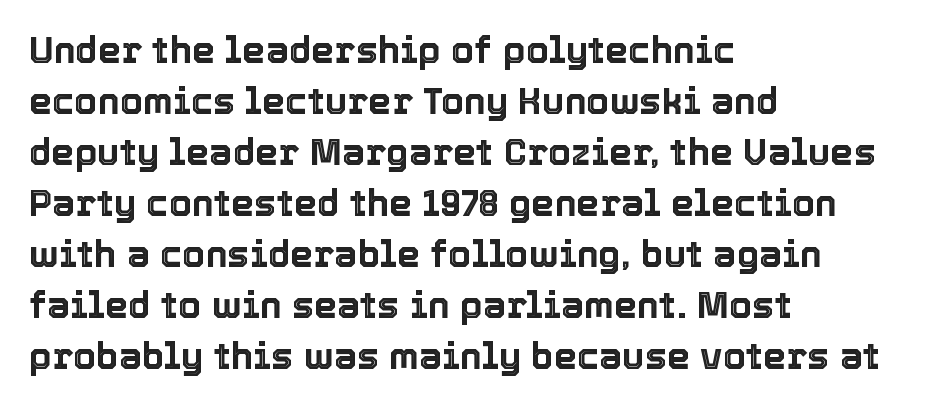
Q: Is the text italic (slanted)? A: No, it is upright.
Q: Is the text underlined? A: No.
Q: How is the paragraph aligned? A: Left-aligned.
Q: Is the spacing between letters normal or unusually wide? A: Normal.
Q: Is the spacing between lines tight, normal or loose? A: Normal.
Q: Width (condensed, normal, or wide)? A: Normal.
Q: x-height? A: Medium.
Q: Monospaced? A: No.
